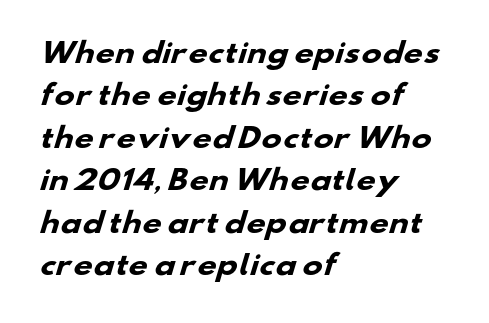
The image shows 27 px bold type; set left-aligned, normal line spacing (1.57x), normal letter spacing, not underlined.
